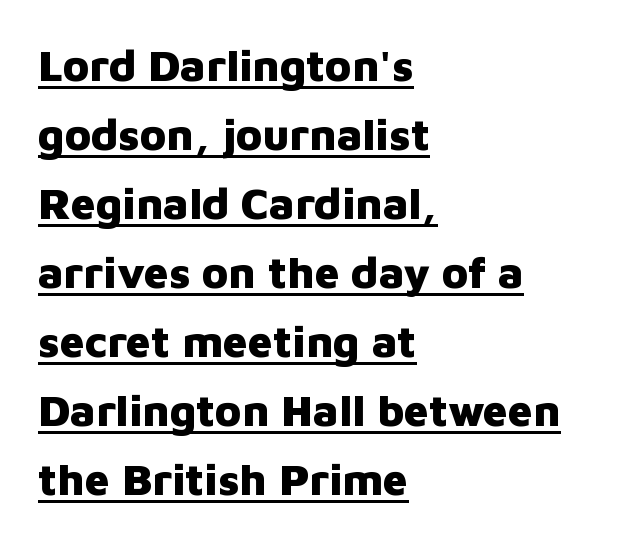
Q: Is the text bold? A: Yes.
Q: Is the text italic (slanted)? A: No, it is upright.
Q: Is the typeface a serif or a sans-serif typeface? A: Sans-serif.
Q: Is the text underlined? A: Yes.
Q: How is the paragraph aligned? A: Left-aligned.
Q: Is the spacing between letters normal or unusually wide? A: Normal.
Q: Is the spacing between lines tight, normal or loose? A: Normal.
Q: Width (condensed, normal, or wide)? A: Normal.
Q: Stroke contrast? A: Low.
Q: x-height? A: Medium.
Q: Monospaced? A: No.
